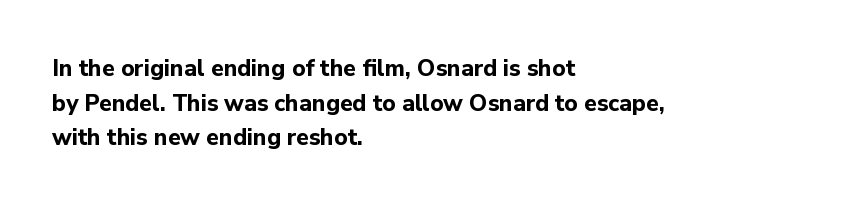
{"italic": "no", "bold": "yes", "underline": "no", "align": "left", "line_spacing": "normal", "line_spacing_ratio": 1.51, "letter_spacing": "normal", "letter_spacing_em": 0.0, "glyph_px": 23}
